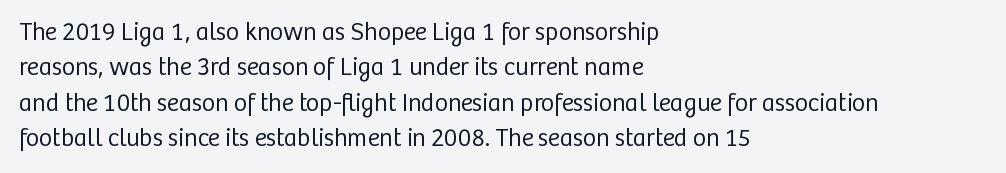
Plain, unruled lines of type. Is the type heavy? It reads as light-to-regular instead. Interline gaps are of average width in this sample. In terms of posture, this sample is upright. These lines are set flush left with a ragged right edge. Nothing unusual about the tracking: characters are spaced as the font intends.
